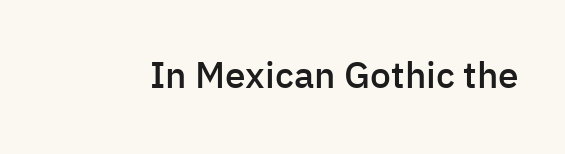
Q: Is the text bold? A: Semi-bold.
Q: Is the text italic (slanted)? A: No, it is upright.
Q: Is the typeface a serif or a sans-serif typeface? A: Sans-serif.
Q: Is the text underlined? A: No.
Q: Is the spacing between letters normal or unusually wide? A: Normal.
Q: Width (condensed, normal, or wide)? A: Normal.
Q: Stroke contrast? A: Low.
Q: x-height? A: Medium.
Q: Monospaced? A: No.
